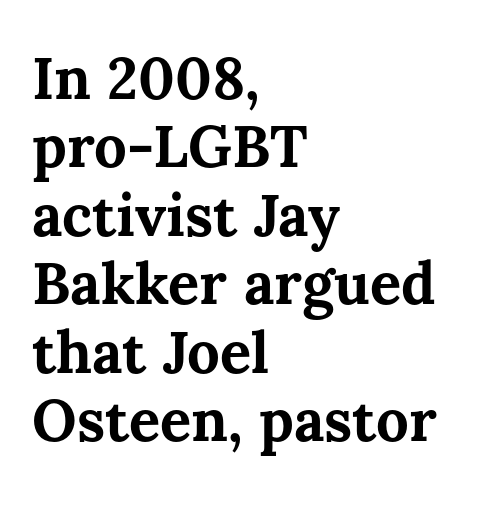
{"italic": "no", "bold": "yes", "weight": "bold", "width": "normal", "stroke_contrast": "medium", "x_height": "medium", "monospaced": "no", "underline": "no", "align": "left", "line_spacing_ratio": 1.18, "letter_spacing": "normal", "letter_spacing_em": 0.0, "glyph_px": 58}
